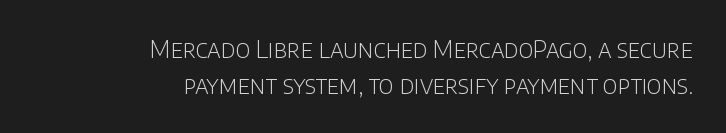
Q: Is the text bold? A: No.
Q: Is the text italic (slanted)? A: No, it is upright.
Q: Is the text underlined? A: No.
Q: How is the paragraph aligned? A: Right-aligned.
Q: Is the spacing between letters normal or unusually wide? A: Normal.
Q: Is the spacing between lines tight, normal or loose? A: Normal.
